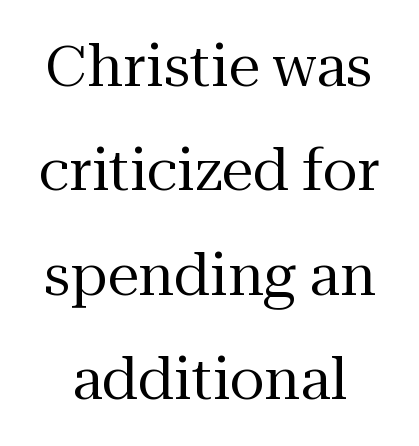
{"serif": "yes", "italic": "no", "bold": "no", "weight": "regular", "width": "normal", "stroke_contrast": "medium", "x_height": "medium", "monospaced": "no", "underline": "no", "line_spacing_ratio": 1.83, "letter_spacing": "normal", "letter_spacing_em": 0.0, "glyph_px": 57}
